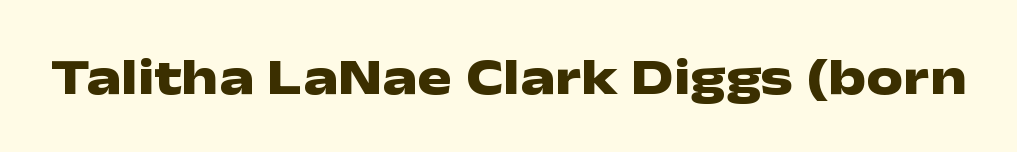
{"serif": "no", "italic": "no", "bold": "yes", "weight": "heavy", "width": "wide", "stroke_contrast": "low", "x_height": "medium", "monospaced": "no", "underline": "no", "letter_spacing": "normal", "letter_spacing_em": 0.0, "glyph_px": 52}
